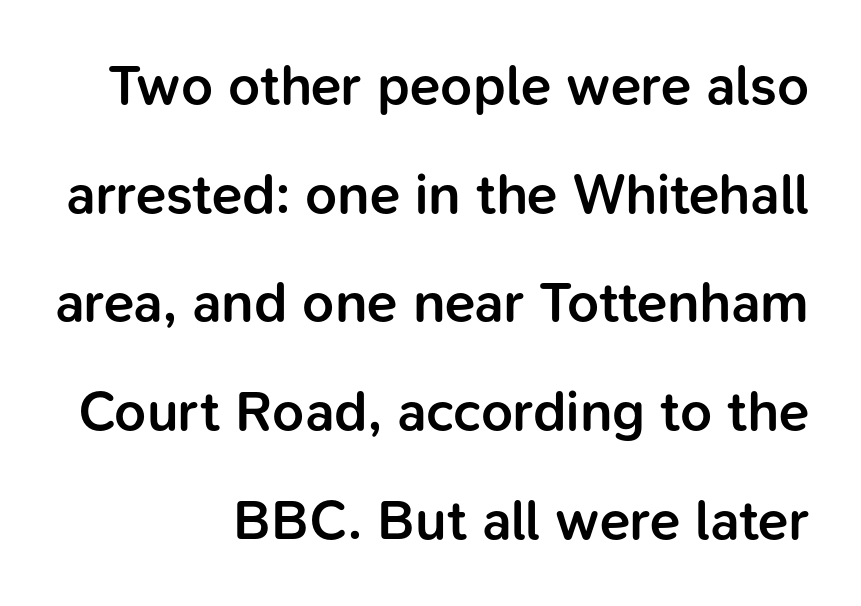
The image shows 56 px semibold sans-serif type, upright; set right-aligned, loose line spacing (1.94x), normal letter spacing, not underlined; low stroke contrast and a medium x-height.
